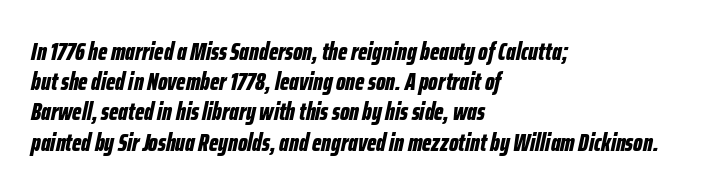
The image shows 25 px bold type, italic (leaning right); set left-aligned, line spacing 1.21x, normal letter spacing, not underlined.
